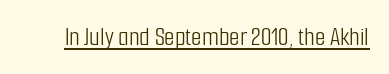
{"italic": "no", "bold": "no", "underline": "yes", "letter_spacing": "normal", "letter_spacing_em": 0.0, "glyph_px": 27}
